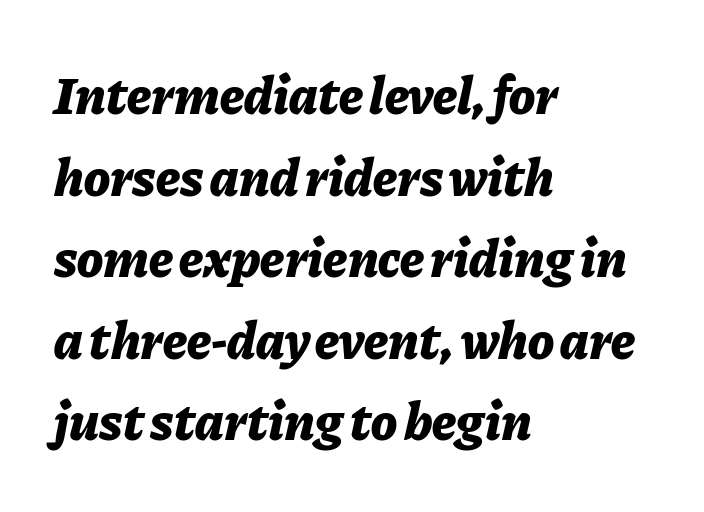
Q: Is the text bold? A: Yes.
Q: Is the text italic (slanted)? A: Yes, it leans right by about 11 degrees.
Q: Is the text underlined? A: No.
Q: How is the paragraph aligned? A: Left-aligned.
Q: Is the spacing between letters normal or unusually wide? A: Normal.
Q: Is the spacing between lines tight, normal or loose? A: Normal.
Q: Width (condensed, normal, or wide)? A: Normal.
Q: Stroke contrast? A: Low.
Q: x-height? A: Medium.
Q: Monospaced? A: No.
